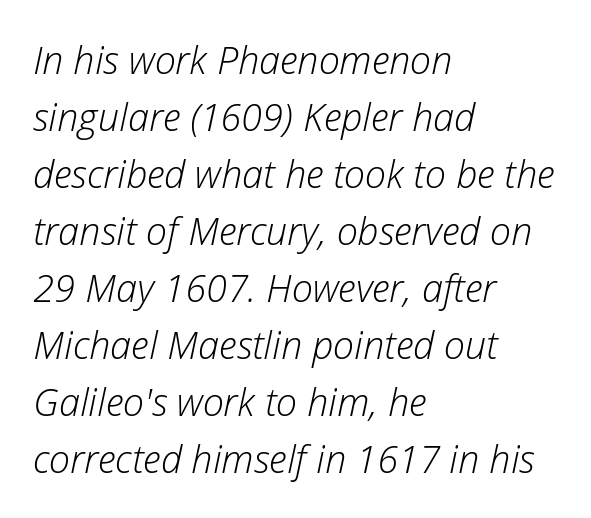
No word sits above an underline. It's the slanting kind of type. Does the leading feel generous? No, just average. The strokes carry an ordinary text weight at most. This sample uses plain, unmodified letter spacing. Line starts are locked; line ends wander.
